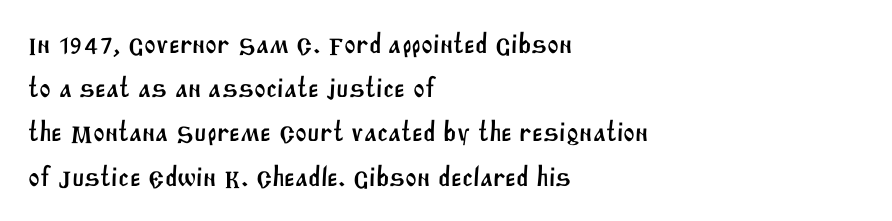
{"serif": "no", "width": "normal", "stroke_contrast": "medium", "x_height": "large", "monospaced": "no", "underline": "no", "align": "left", "line_spacing": "normal", "line_spacing_ratio": 1.58, "letter_spacing": "normal", "letter_spacing_em": 0.0, "glyph_px": 28}
